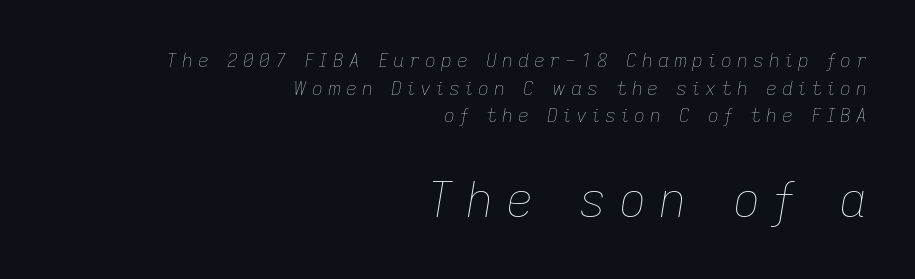
Q: Is the text bold? A: No.
Q: Is the text italic (slanted)? A: Yes, it leans right by about 9 degrees.
Q: Is the text underlined? A: No.
Q: How is the paragraph aligned? A: Right-aligned.
Q: Is the spacing between letters normal or unusually wide? A: Unusually wide.
Q: Is the spacing between lines tight, normal or loose? A: Normal.
Q: Which block of text is set in a larger size, the first (top) or the second (bottom)? A: The second (bottom) one.
Q: Width (condensed, normal, or wide)? A: Normal.
Q: Stroke contrast? A: Low.
Q: x-height? A: Medium.
Q: Monospaced? A: No.
